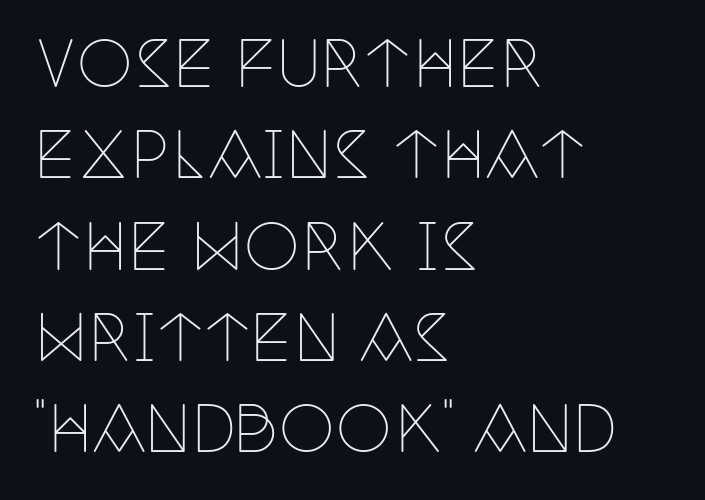
Q: Is the text bold? A: No.
Q: Is the text italic (slanted)? A: No, it is upright.
Q: Is the typeface a serif or a sans-serif typeface? A: Serif.
Q: Is the text underlined? A: No.
Q: How is the paragraph aligned? A: Left-aligned.
Q: Is the spacing between letters normal or unusually wide? A: Normal.
Q: Is the spacing between lines tight, normal or loose? A: Normal.
Q: Width (condensed, normal, or wide)? A: Condensed.
Q: Stroke contrast? A: Low.
Q: x-height? A: Large.
Q: Monospaced? A: No.
